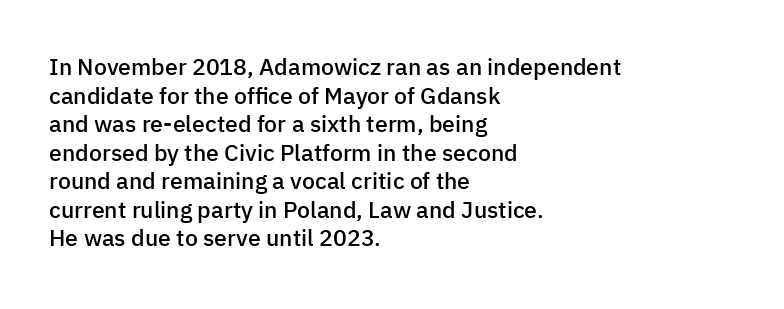
The image shows 23 px text type, upright; set left-aligned, line spacing 1.24x, normal letter spacing, not underlined.
